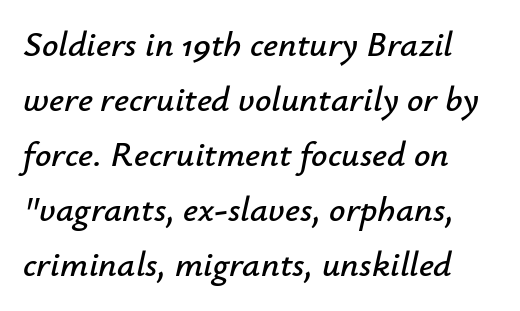
Q: Is the text italic (slanted)? A: Yes, it leans right by about 12 degrees.
Q: Is the text underlined? A: No.
Q: How is the paragraph aligned? A: Left-aligned.
Q: Is the spacing between letters normal or unusually wide? A: Normal.
Q: Is the spacing between lines tight, normal or loose? A: Normal.
Q: Width (condensed, normal, or wide)? A: Normal.
Q: Stroke contrast? A: Low.
Q: x-height? A: Small.
Q: Monospaced? A: No.
